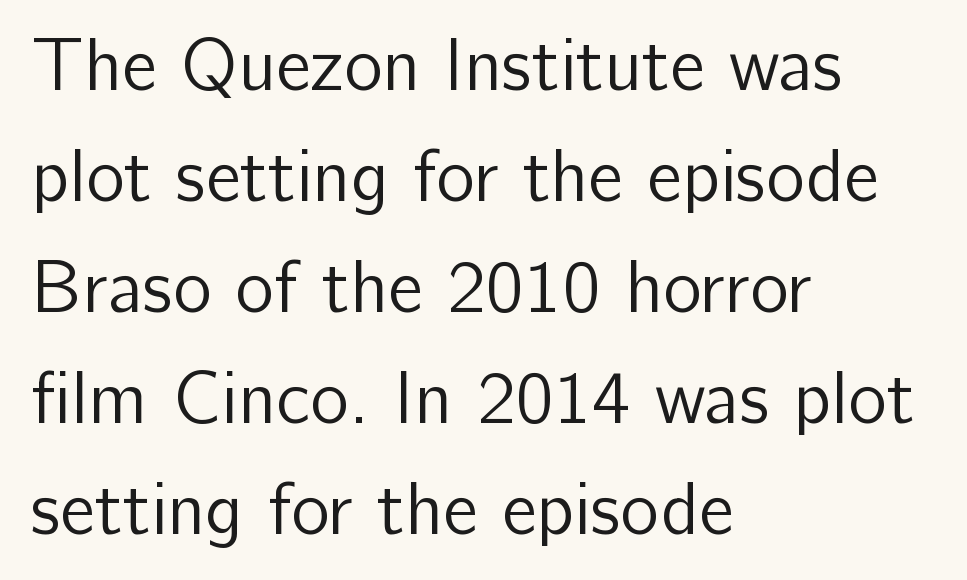
The image shows 73 px regular-weight sans-serif type, upright; set left-aligned, normal line spacing (1.52x), normal letter spacing, not underlined; low stroke contrast and a medium x-height.
